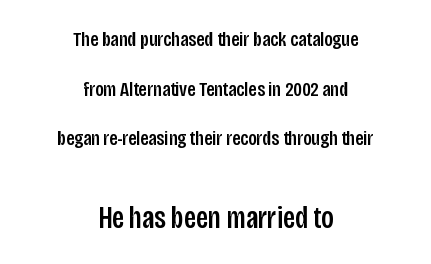
The line-height multiplier appears high, well above default. There is no visible air inserted between adjacent glyphs. Letters rest on an invisible, unmarked baseline. The setting favours the middle, as headings and verse often do. A typesetter would call this proportional, since set widths differ per character.
